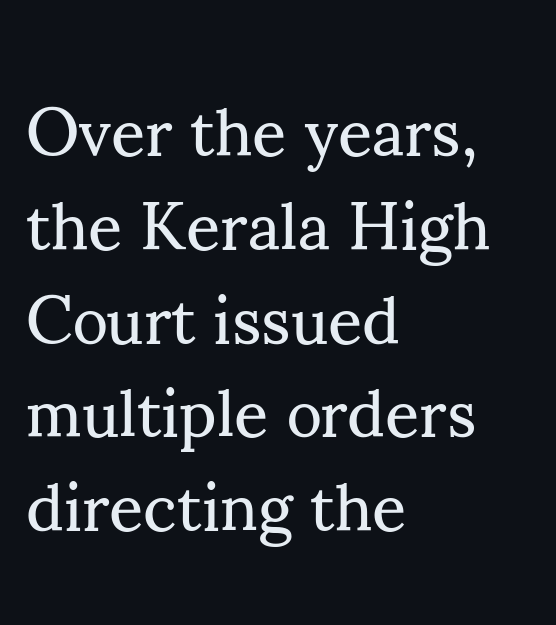
Q: Is the text bold? A: No.
Q: Is the text italic (slanted)? A: No, it is upright.
Q: Is the typeface a serif or a sans-serif typeface? A: Serif.
Q: Is the text underlined? A: No.
Q: How is the paragraph aligned? A: Left-aligned.
Q: Is the spacing between letters normal or unusually wide? A: Normal.
Q: Is the spacing between lines tight, normal or loose? A: Normal.
Q: Width (condensed, normal, or wide)? A: Normal.
Q: Stroke contrast? A: Medium.
Q: x-height? A: Small.
Q: Monospaced? A: No.
